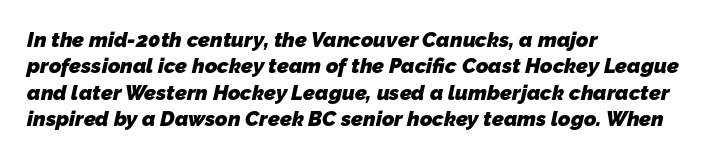
Q: Is the text bold? A: Yes.
Q: Is the text underlined? A: No.
Q: How is the paragraph aligned? A: Left-aligned.
Q: Is the spacing between letters normal or unusually wide? A: Normal.
Q: Is the spacing between lines tight, normal or loose? A: Normal.
